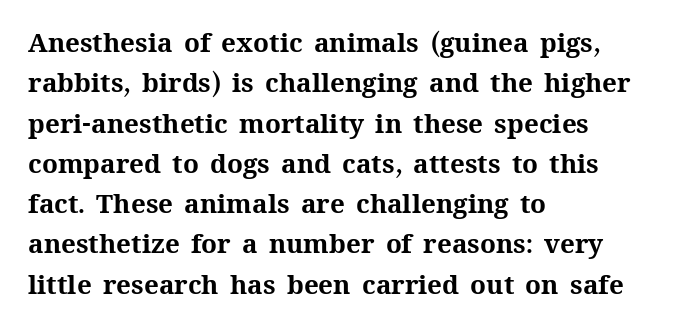
The image shows 26 px bold type, upright; set left-aligned, normal line spacing (1.55x), normal letter spacing, not underlined.
